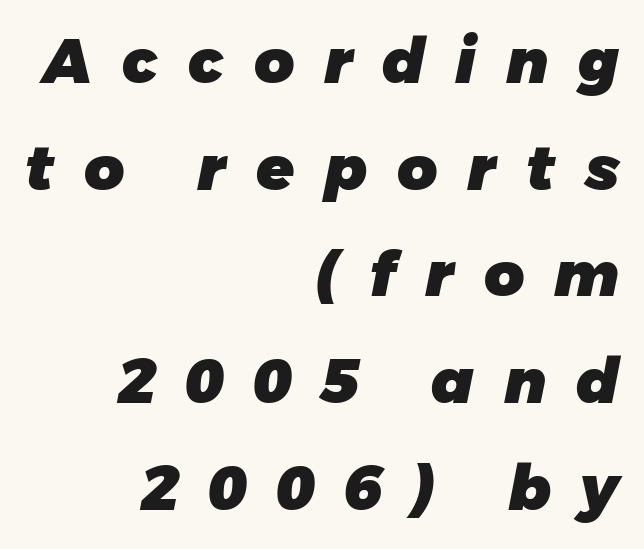
The image shows 62 px heavy sans-serif type; set right-aligned, line spacing 1.72x, unusually wide letter spacing (+0.48 em), not underlined; low stroke contrast and a large x-height.
